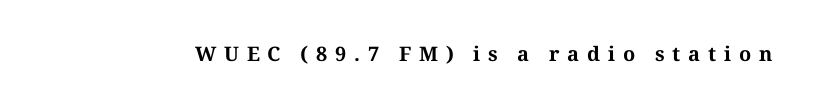
{"italic": "no", "bold": "yes", "underline": "no", "letter_spacing": "wide", "letter_spacing_em": 0.39, "glyph_px": 20}
